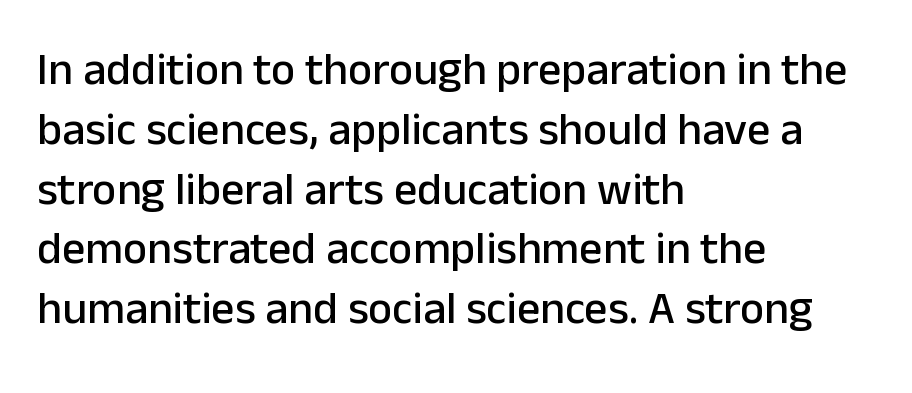
Q: Is the text italic (slanted)? A: No, it is upright.
Q: Is the typeface a serif or a sans-serif typeface? A: Sans-serif.
Q: Is the text underlined? A: No.
Q: How is the paragraph aligned? A: Left-aligned.
Q: Is the spacing between letters normal or unusually wide? A: Normal.
Q: Is the spacing between lines tight, normal or loose? A: Normal.
Q: Width (condensed, normal, or wide)? A: Normal.
Q: Stroke contrast? A: Low.
Q: x-height? A: Medium.
Q: Monospaced? A: No.
